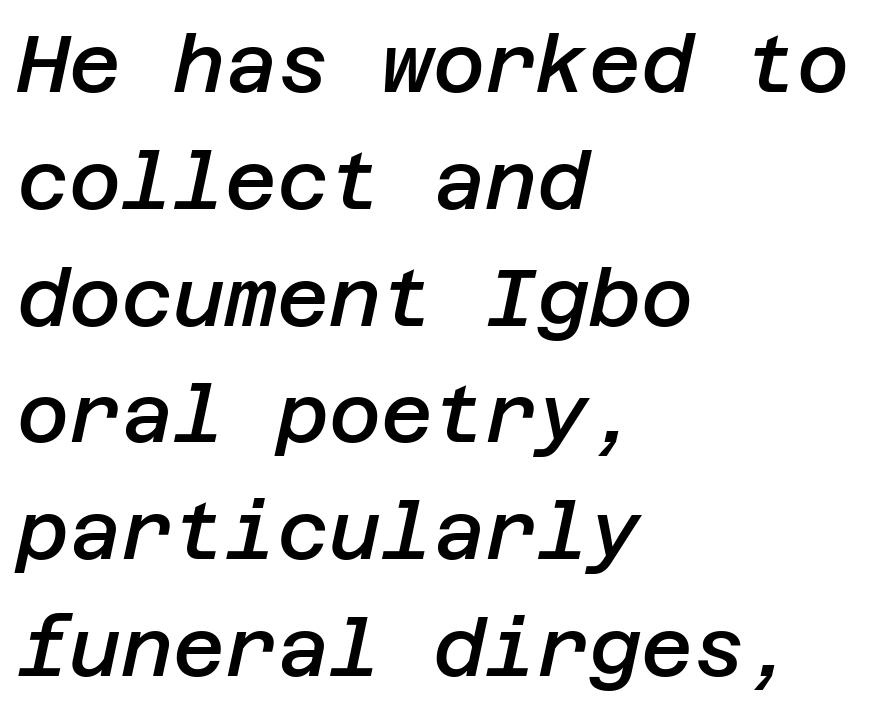
Q: Is the text bold? A: Semi-bold.
Q: Is the text italic (slanted)? A: Yes, it leans right by about 12 degrees.
Q: Is the text underlined? A: No.
Q: How is the paragraph aligned? A: Left-aligned.
Q: Is the spacing between letters normal or unusually wide? A: Normal.
Q: Is the spacing between lines tight, normal or loose? A: Normal.
Q: Width (condensed, normal, or wide)? A: Normal.
Q: Stroke contrast? A: Low.
Q: x-height? A: Large.
